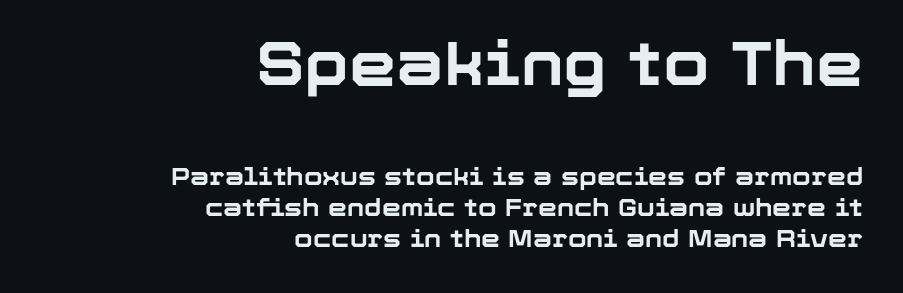
The image shows 60 px bold sans-serif type, upright; set right-aligned, normal line spacing (1.31x), normal letter spacing, not underlined; the first (top) block is 2.5x larger; low stroke contrast and a medium x-height.
